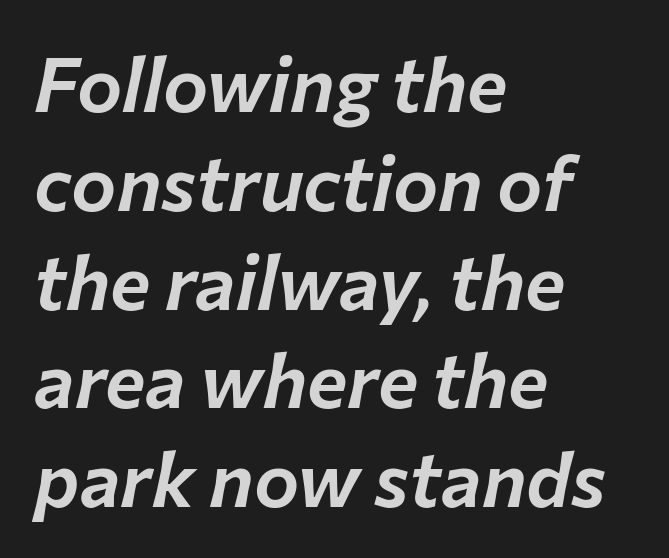
{"italic": "yes", "lean": "right", "slant_degrees": 12, "width": "normal", "stroke_contrast": "low", "x_height": "medium", "monospaced": "no", "underline": "no", "align": "left", "line_spacing": "normal", "line_spacing_ratio": 1.3, "letter_spacing": "normal", "letter_spacing_em": 0.0, "glyph_px": 76}
